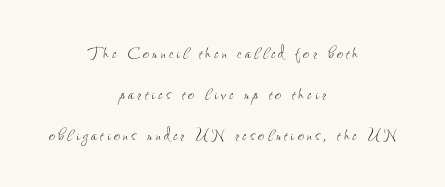
{"bold": "no", "underline": "no", "align": "center", "line_spacing_ratio": 1.86, "glyph_px": 22}
